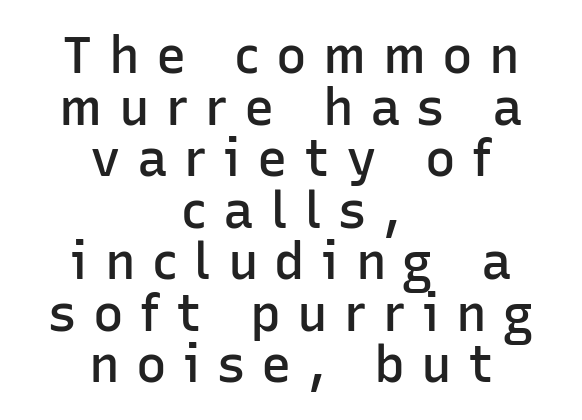
Does extra space separate the letters? Yes, quite a lot of it. Summary of weight: moderately heavy, a semibold. Do the characters align in a grid? No, the font is proportional. Decoration check: the copy has no underline.
